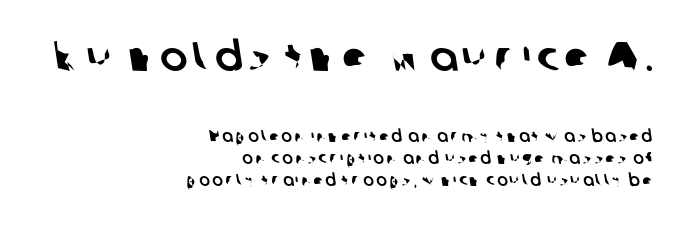
The image shows 41 px sans-serif type; set right-aligned, normal line spacing (1.39x), not underlined; the first (top) block is 2.56x larger; low stroke contrast and a medium x-height.
